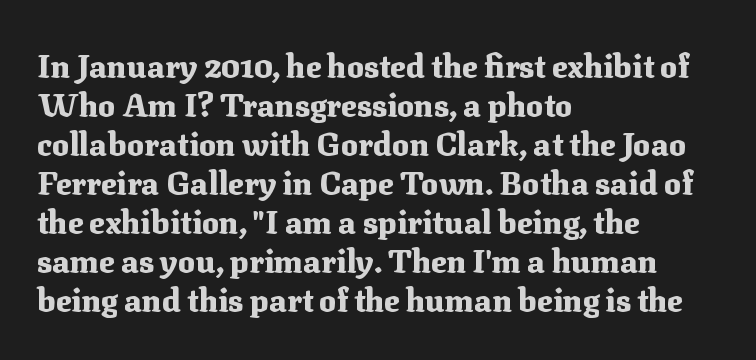
The image shows 32 px heavy serif type, upright; set left-aligned, line spacing 1.22x, normal letter spacing, not underlined; medium stroke contrast and a medium x-height.
